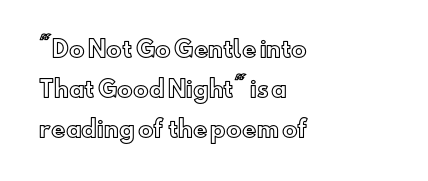
Q: Is the text italic (slanted)? A: No, it is upright.
Q: Is the text underlined? A: No.
Q: How is the paragraph aligned? A: Left-aligned.
Q: Is the spacing between letters normal or unusually wide? A: Normal.
